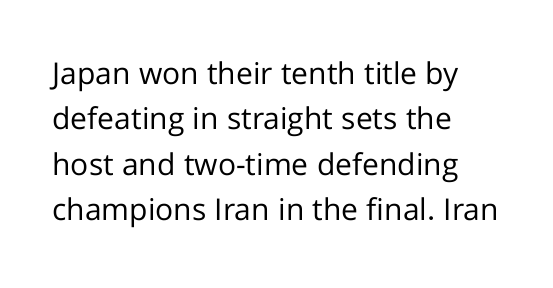
The image shows 30 px regular-weight sans-serif type, upright; set left-aligned, normal line spacing (1.51x), normal letter spacing, not underlined; low stroke contrast and a medium x-height.
